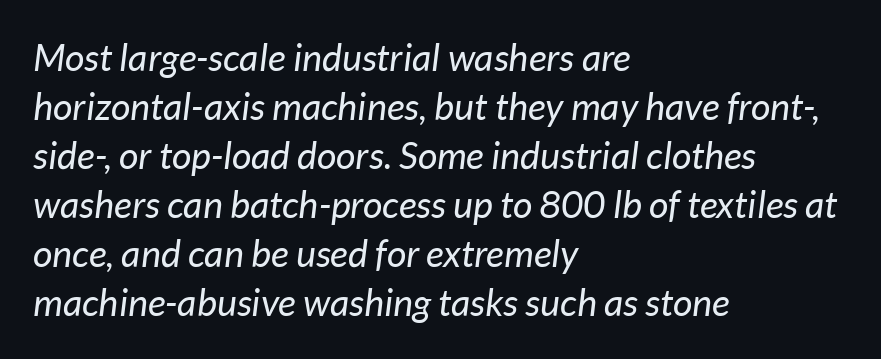
Q: Is the text bold? A: No.
Q: Is the text italic (slanted)? A: Yes, it leans right by about 7 degrees.
Q: Is the text underlined? A: No.
Q: How is the paragraph aligned? A: Left-aligned.
Q: Is the spacing between letters normal or unusually wide? A: Normal.
Q: Is the spacing between lines tight, normal or loose? A: Normal.
Q: Width (condensed, normal, or wide)? A: Normal.
Q: Stroke contrast? A: Low.
Q: x-height? A: Medium.
Q: Monospaced? A: No.
